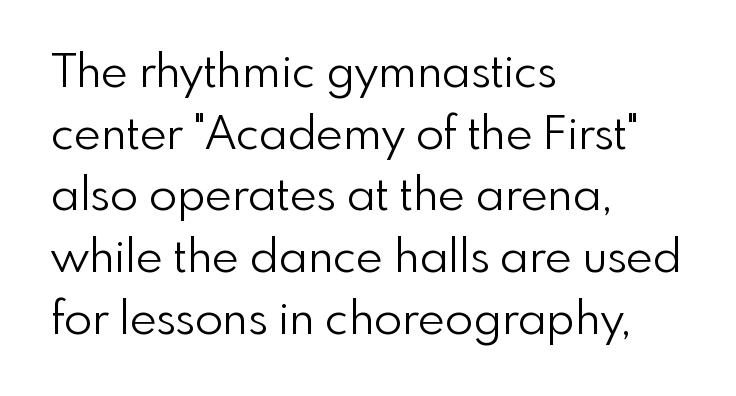
{"serif": "no", "italic": "no", "bold": "no", "weight": "light", "width": "normal", "stroke_contrast": "low", "x_height": "small", "monospaced": "no", "underline": "no", "align": "left", "line_spacing": "normal", "line_spacing_ratio": 1.34, "letter_spacing": "normal", "letter_spacing_em": 0.0, "glyph_px": 46}
